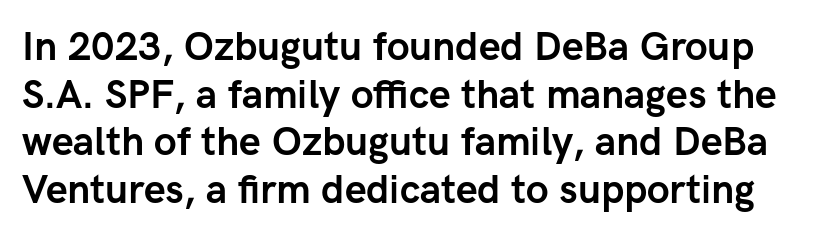
Q: Is the text bold? A: Yes.
Q: Is the text italic (slanted)? A: No, it is upright.
Q: Is the typeface a serif or a sans-serif typeface? A: Sans-serif.
Q: Is the text underlined? A: No.
Q: Is the spacing between letters normal or unusually wide? A: Normal.
Q: Width (condensed, normal, or wide)? A: Normal.
Q: Stroke contrast? A: Low.
Q: x-height? A: Medium.
Q: Monospaced? A: No.
